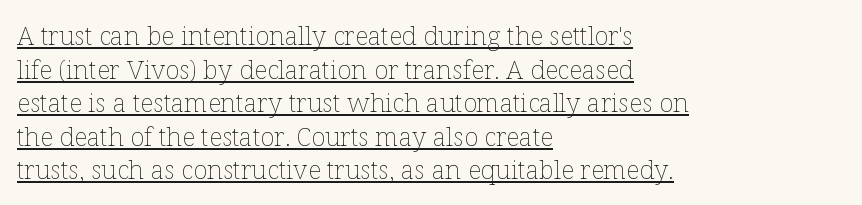
Q: Is the text bold? A: No.
Q: Is the text italic (slanted)? A: No, it is upright.
Q: Is the text underlined? A: Yes.
Q: How is the paragraph aligned? A: Left-aligned.
Q: Is the spacing between letters normal or unusually wide? A: Normal.
Q: Is the spacing between lines tight, normal or loose? A: Normal.
